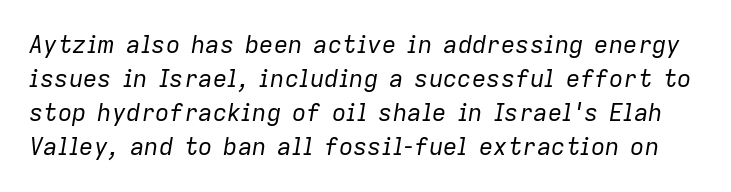
{"italic": "yes", "lean": "right", "slant_degrees": 9, "bold": "no", "underline": "no", "line_spacing": "normal", "line_spacing_ratio": 1.42, "letter_spacing": "normal", "letter_spacing_em": 0.0, "glyph_px": 24}
